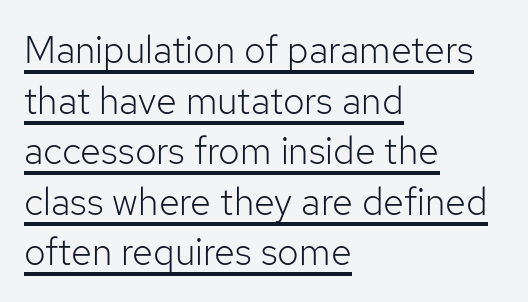
{"serif": "no", "italic": "no", "bold": "no", "weight": "light", "width": "normal", "stroke_contrast": "low", "x_height": "medium", "monospaced": "no", "underline": "yes", "align": "left", "line_spacing": "normal", "line_spacing_ratio": 1.33, "letter_spacing": "normal", "letter_spacing_em": 0.0, "glyph_px": 38}
